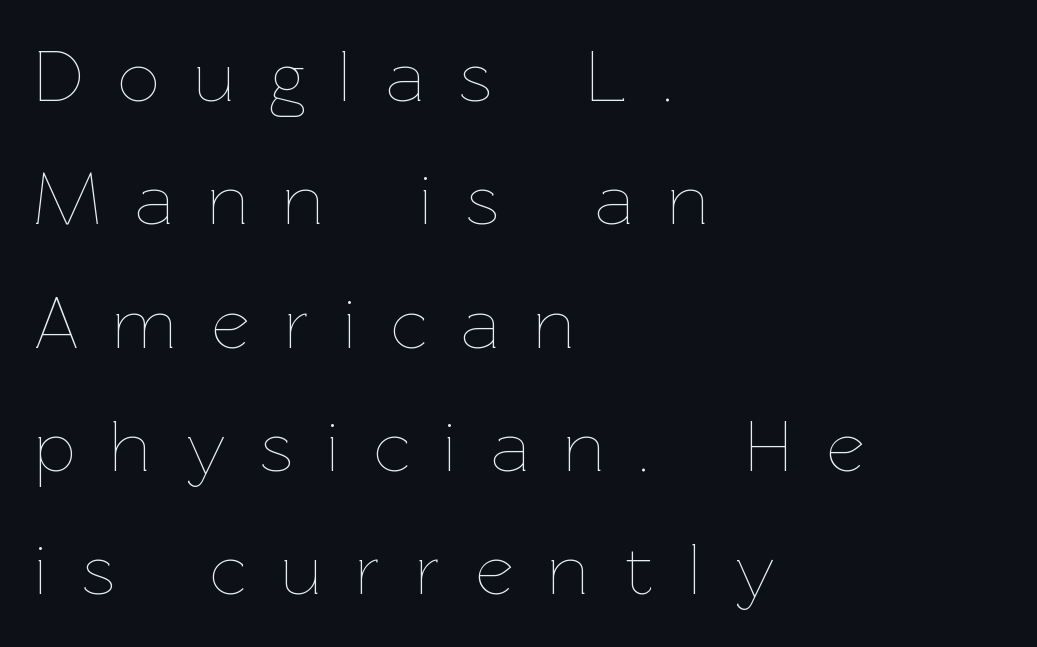
Heft: none added — not bold. Vertical spacing — default. Compared with typical body copy, the letter spacing here is much looser. One-word summary of the alignment: left. The gap between lines stays unmarked. Think of a printed novel: that variable character pitch is what you see here.
